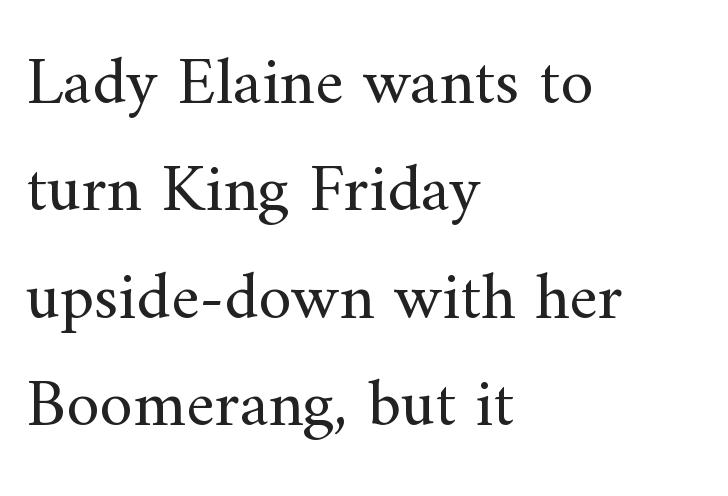
Short and long lines alike share a common starting point at left. The type is set solid horizontally, with unmodified tracking. You could not count columns in this text — the font is proportionally spaced. Serifs: yes, visible at the terminals of the letterforms.
